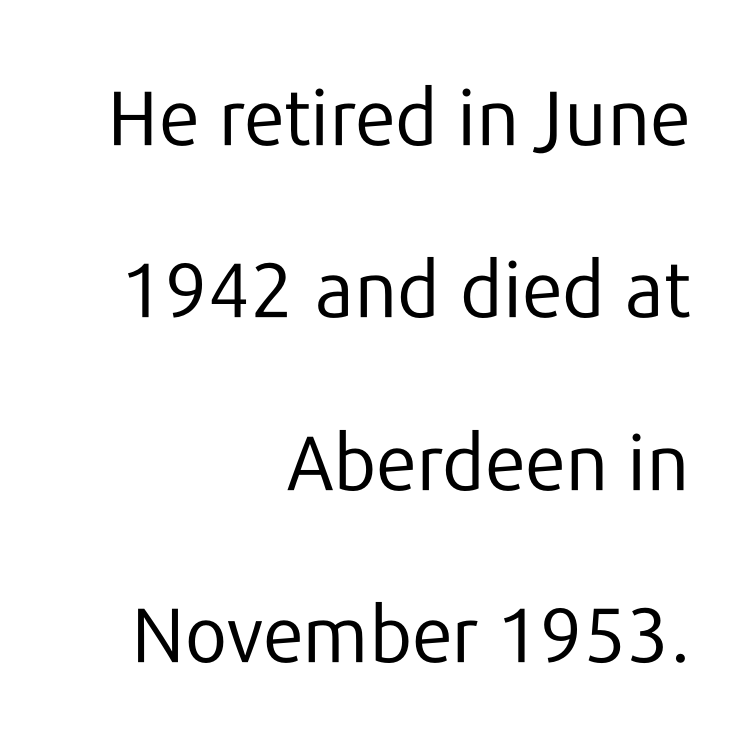
{"serif": "no", "italic": "no", "bold": "no", "weight": "regular", "width": "normal", "stroke_contrast": "low", "x_height": "medium", "monospaced": "no", "underline": "no", "align": "right", "line_spacing": "loose", "line_spacing_ratio": 2.24, "letter_spacing": "normal", "letter_spacing_em": 0.0, "glyph_px": 77}
